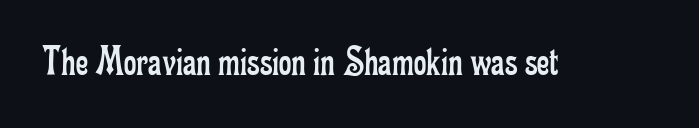
Q: Is the text bold? A: No.
Q: Is the text italic (slanted)? A: No, it is upright.
Q: Is the typeface a serif or a sans-serif typeface? A: Serif.
Q: Is the text underlined? A: No.
Q: Is the spacing between letters normal or unusually wide? A: Normal.
Q: Width (condensed, normal, or wide)? A: Condensed.
Q: Stroke contrast? A: Low.
Q: x-height? A: Small.
Q: Monospaced? A: No.
